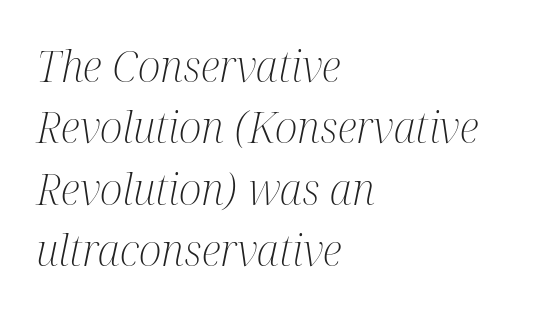
Letter spacing: default. Stroke thickness stays within the range of a standard reading face or lighter. Serifs: yes, visible at the terminals of the letterforms. Leading: standard. The passage shown is not underscored anywhere. There's an unmistakable incline to the writing here.
